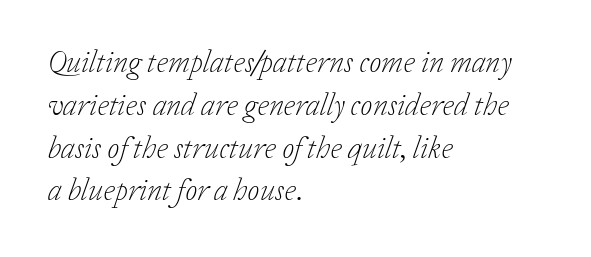
{"serif": "yes", "italic": "yes", "lean": "right", "slant_degrees": 20, "bold": "no", "weight": "light", "width": "normal", "stroke_contrast": "low", "x_height": "medium", "monospaced": "no", "underline": "no", "align": "left", "line_spacing": "normal", "line_spacing_ratio": 1.38, "letter_spacing": "normal", "letter_spacing_em": 0.0, "glyph_px": 31}
